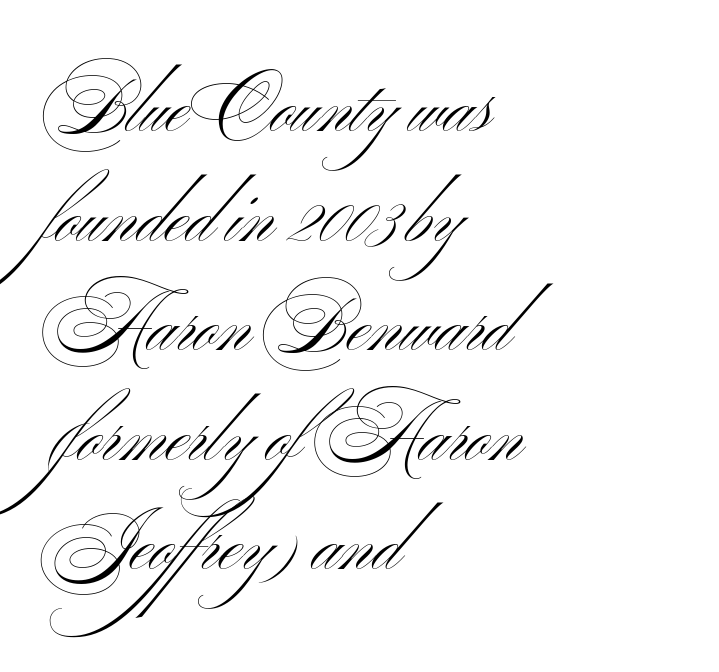
The typesetting does not lean heavy: it is not bold. Line spacing here is normal. The face used here is rendered with its standard letterfit. The typesetter chose a ragged-right arrangement here.
